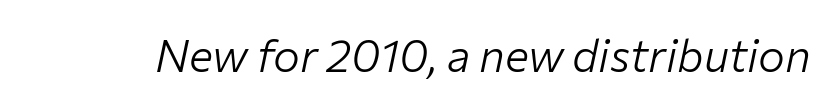
Q: Is the text bold? A: No.
Q: Is the text italic (slanted)? A: Yes, it leans right by about 12 degrees.
Q: Is the text underlined? A: No.
Q: Is the spacing between letters normal or unusually wide? A: Normal.
Q: Width (condensed, normal, or wide)? A: Normal.
Q: Stroke contrast? A: Low.
Q: x-height? A: Medium.
Q: Monospaced? A: No.
